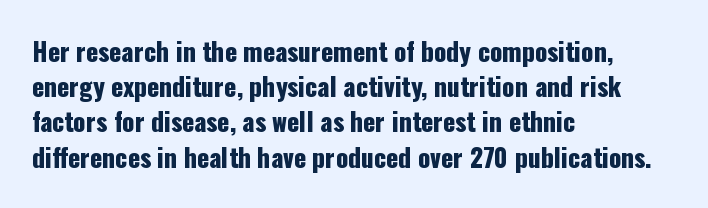
{"italic": "no", "underline": "no", "align": "left", "line_spacing": "normal", "line_spacing_ratio": 1.41, "letter_spacing": "normal", "letter_spacing_em": 0.0, "glyph_px": 25}
